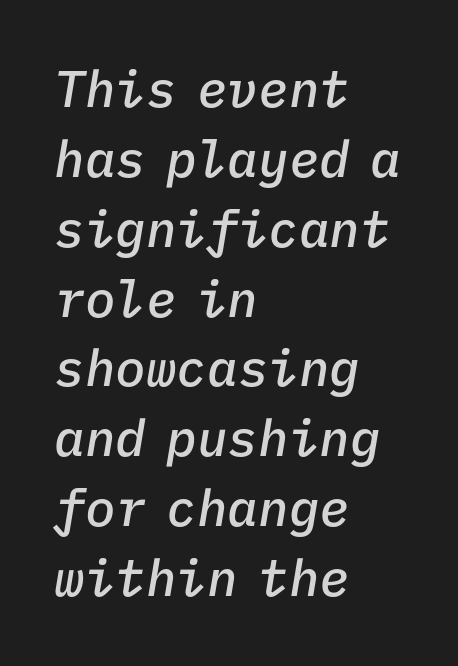
Q: Is the text bold? A: Semi-bold.
Q: Is the text italic (slanted)? A: Yes, it leans right by about 9 degrees.
Q: Is the text underlined? A: No.
Q: How is the paragraph aligned? A: Left-aligned.
Q: Is the spacing between letters normal or unusually wide? A: Normal.
Q: Is the spacing between lines tight, normal or loose? A: Normal.
Q: Width (condensed, normal, or wide)? A: Normal.
Q: Stroke contrast? A: Low.
Q: x-height? A: Medium.
Q: Monospaced? A: Yes.
